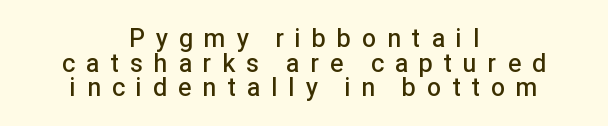
{"italic": "no", "bold": "semi", "underline": "no", "align": "center", "line_spacing": "tight", "line_spacing_ratio": 0.99, "letter_spacing": "wide", "letter_spacing_em": 0.45, "glyph_px": 25}
